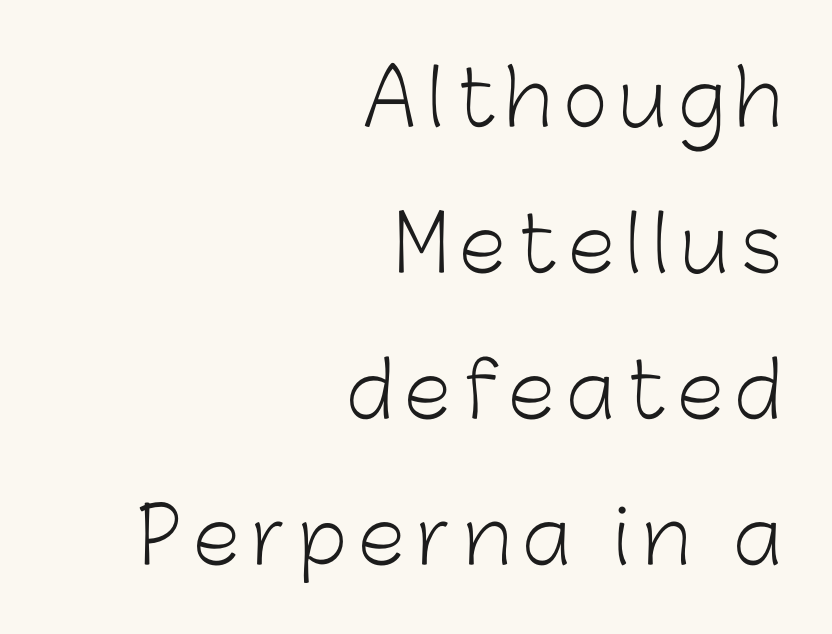
The image shows 76 px light sans-serif type, upright; set right-aligned, loose line spacing (1.92x), not underlined; low stroke contrast and a medium x-height.
